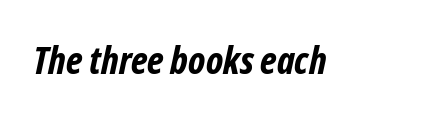
Q: Is the text bold? A: Yes.
Q: Is the typeface a serif or a sans-serif typeface? A: Sans-serif.
Q: Is the text underlined? A: No.
Q: Is the spacing between letters normal or unusually wide? A: Normal.
Q: Width (condensed, normal, or wide)? A: Condensed.
Q: Stroke contrast? A: Low.
Q: x-height? A: Medium.
Q: Monospaced? A: No.
